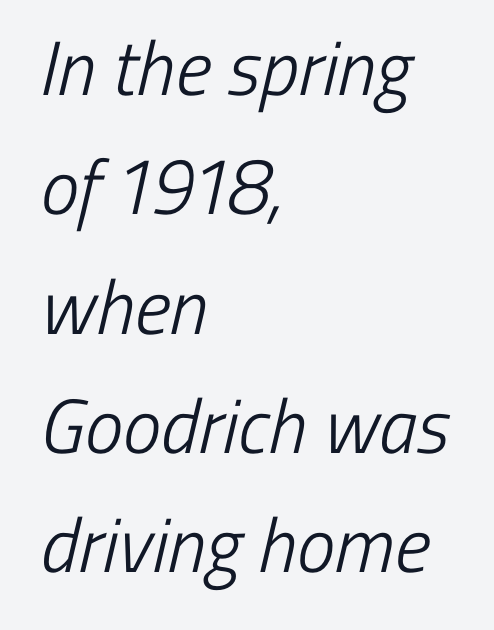
Q: Is the text bold? A: No.
Q: Is the typeface a serif or a sans-serif typeface? A: Sans-serif.
Q: Is the text underlined? A: No.
Q: How is the paragraph aligned? A: Left-aligned.
Q: Is the spacing between letters normal or unusually wide? A: Normal.
Q: Is the spacing between lines tight, normal or loose? A: Normal.
Q: Width (condensed, normal, or wide)? A: Condensed.
Q: Stroke contrast? A: Low.
Q: x-height? A: Medium.
Q: Monospaced? A: No.
